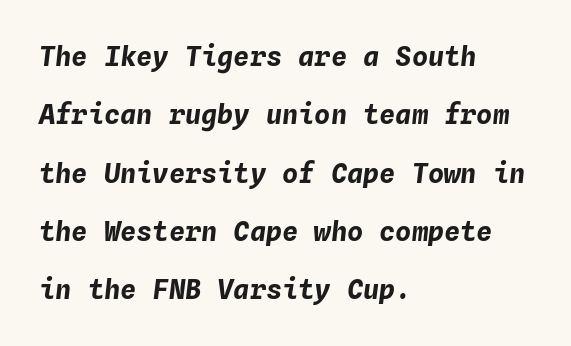
Notice how the passage keeps a crisp vertical edge on the left only. Leading: increased. The passage shown is not underscored anywhere. The strokes are fattened all the way to bold.
